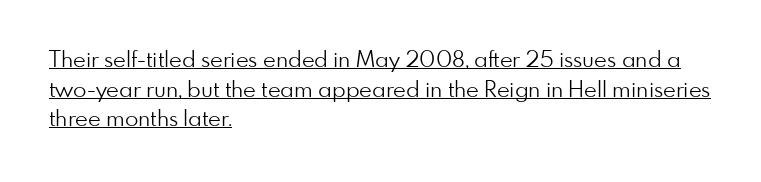
Q: Is the text bold? A: No.
Q: Is the text italic (slanted)? A: No, it is upright.
Q: Is the text underlined? A: Yes.
Q: How is the paragraph aligned? A: Left-aligned.
Q: Is the spacing between letters normal or unusually wide? A: Normal.
Q: Is the spacing between lines tight, normal or loose? A: Normal.
